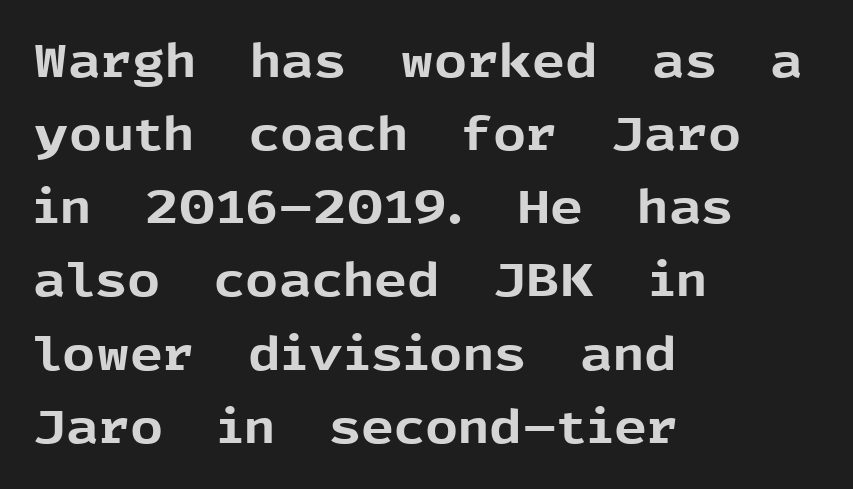
{"serif": "no", "italic": "no", "bold": "yes", "weight": "bold", "width": "normal", "x_height": "medium", "monospaced": "no", "underline": "no", "align": "left", "line_spacing": "normal", "line_spacing_ratio": 1.59, "letter_spacing": "normal", "letter_spacing_em": 0.0, "glyph_px": 46}
